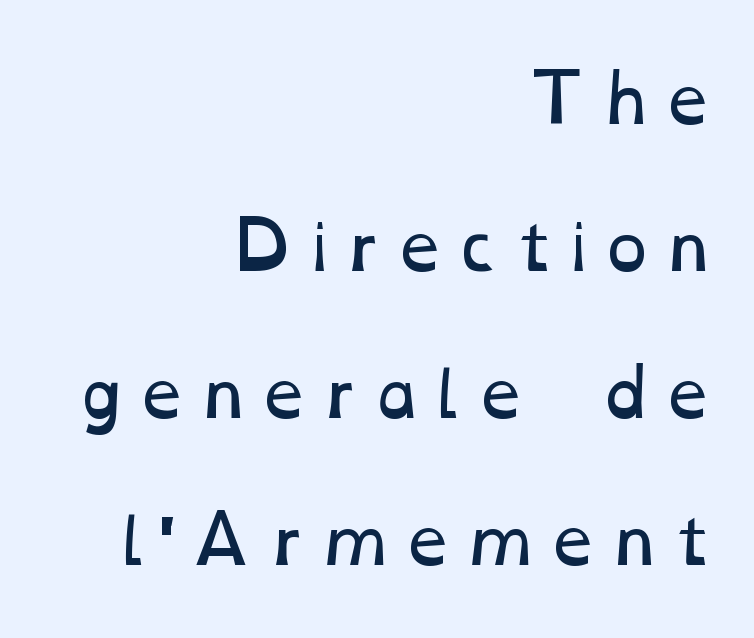
The image shows 65 px regular-weight, wide type; set right-aligned, loose line spacing (2.26x), not underlined; low stroke contrast and a medium x-height.
